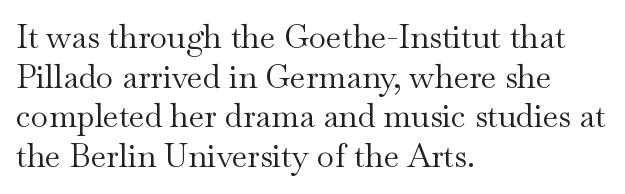
Caption: standard tracking, unaltered. The passage shown is typed in a proportional face where columns would drift. Nope, not italic — everything's standing straight. Honestly, there is no underline to notice here at all. Compared with a centered layout, this one pins lines to the left instead. Observe the serifs anchoring each vertical stroke in this sample.
